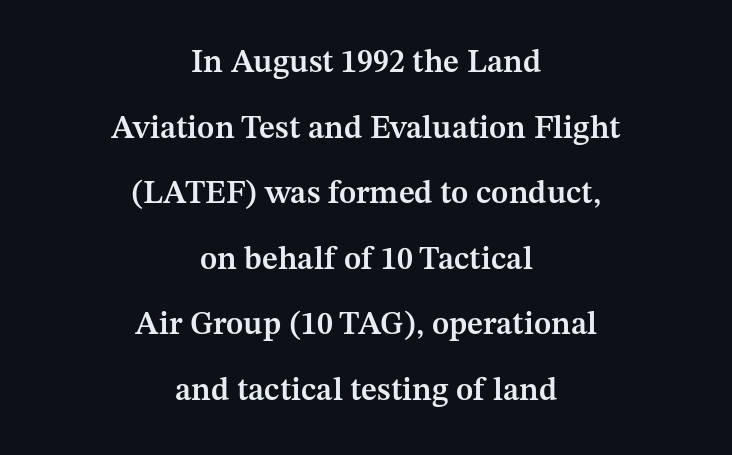
{"serif": "yes", "italic": "no", "bold": "semi", "weight": "semibold", "width": "normal", "stroke_contrast": "medium", "x_height": "medium", "monospaced": "no", "underline": "no", "align": "center", "line_spacing": "loose", "line_spacing_ratio": 2.05, "letter_spacing": "normal", "letter_spacing_em": 0.0, "glyph_px": 32}
